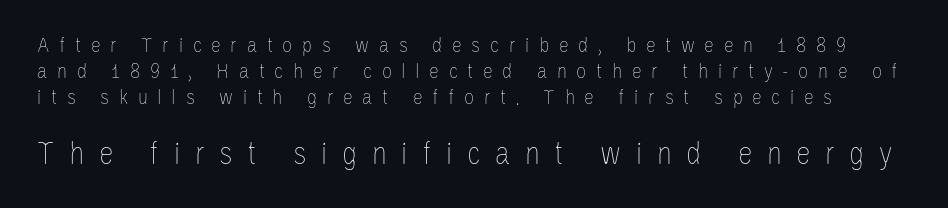
Q: Is the text bold? A: No.
Q: Is the text italic (slanted)? A: No, it is upright.
Q: Is the text underlined? A: No.
Q: Is the spacing between letters normal or unusually wide? A: Unusually wide.
Q: Which block of text is set in a larger size, the first (top) or the second (bottom)? A: The second (bottom) one.
Q: Width (condensed, normal, or wide)? A: Condensed.
Q: Stroke contrast? A: Low.
Q: x-height? A: Large.
Q: Monospaced? A: No.
